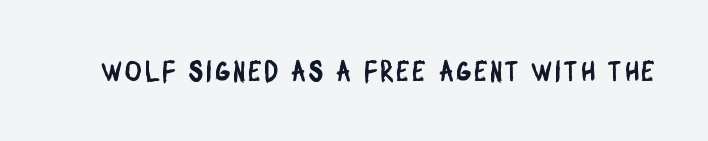
The image shows 28 px condensed sans-serif type; set not underlined; low stroke contrast and a large x-height.
